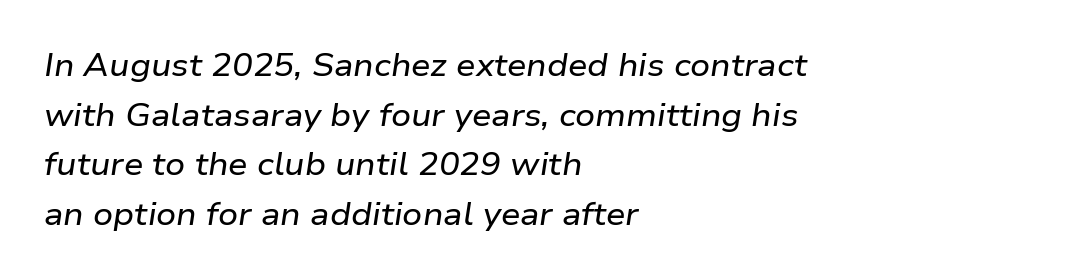
The image shows 31 px wide type, italic (leaning right); set left-aligned, normal line spacing (1.6x), normal letter spacing, not underlined; low stroke contrast and a medium x-height.
